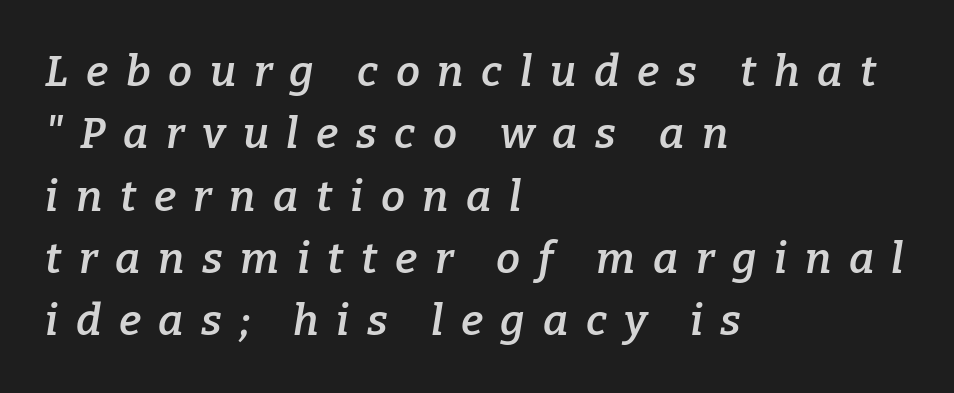
The image shows 43 px semibold serif type, italic (leaning right); set left-aligned, normal line spacing (1.45x), unusually wide letter spacing (+0.41 em), not underlined; low stroke contrast and a medium x-height.
